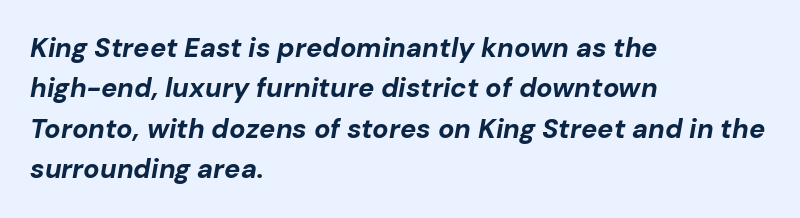
Q: Is the text bold? A: Yes.
Q: Is the text italic (slanted)? A: Yes, it leans right by about 10 degrees.
Q: Is the text underlined? A: No.
Q: How is the paragraph aligned? A: Left-aligned.
Q: Is the spacing between letters normal or unusually wide? A: Normal.
Q: Is the spacing between lines tight, normal or loose? A: Normal.
